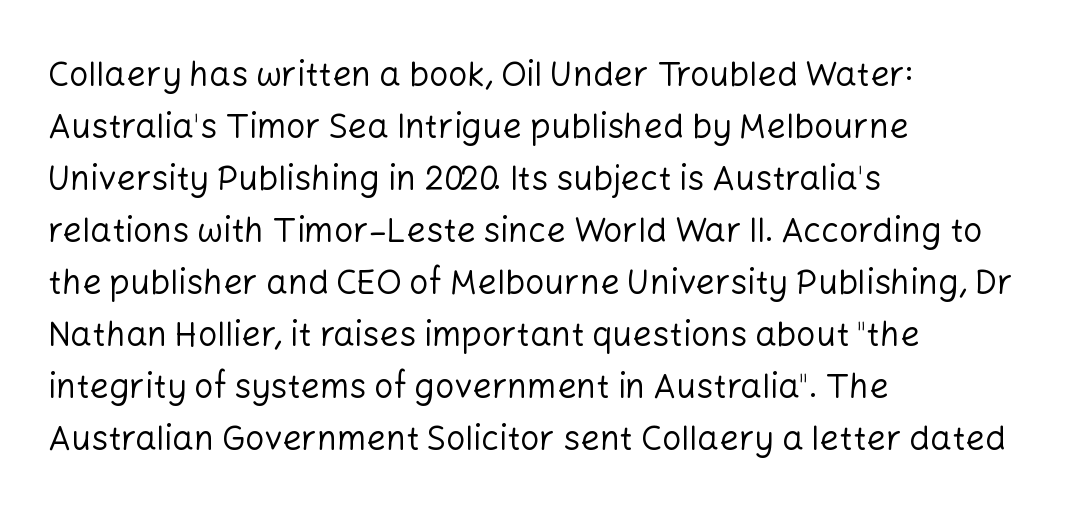
{"serif": "no", "italic": "no", "bold": "no", "weight": "regular", "width": "normal", "stroke_contrast": "low", "x_height": "medium", "monospaced": "no", "underline": "no", "align": "left", "line_spacing": "normal", "line_spacing_ratio": 1.53, "letter_spacing": "normal", "letter_spacing_em": 0.0, "glyph_px": 34}
